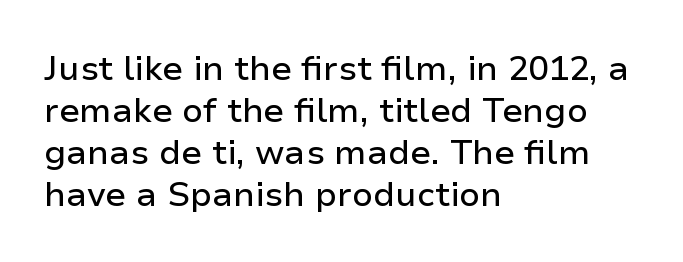
The image shows 34 px sans-serif type, upright; set left-aligned, line spacing 1.24x, normal letter spacing, not underlined; low stroke contrast and a medium x-height.
